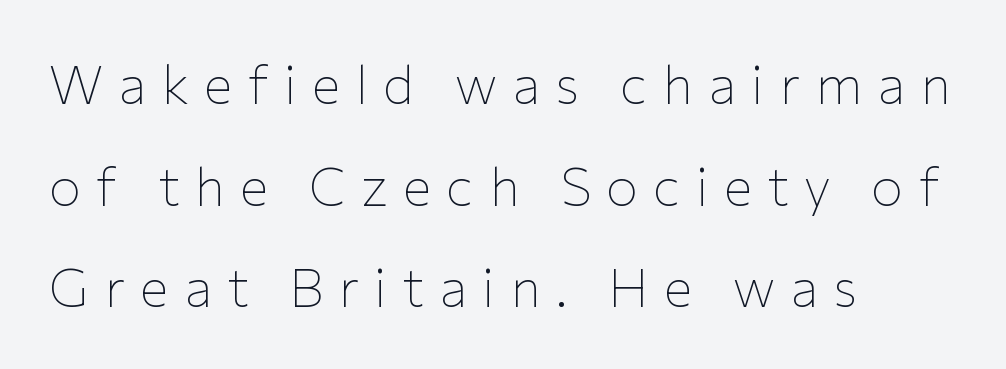
Q: Is the text bold? A: No.
Q: Is the text italic (slanted)? A: No, it is upright.
Q: Is the typeface a serif or a sans-serif typeface? A: Sans-serif.
Q: Is the text underlined? A: No.
Q: How is the paragraph aligned? A: Left-aligned.
Q: Is the spacing between letters normal or unusually wide? A: Unusually wide.
Q: Width (condensed, normal, or wide)? A: Normal.
Q: Stroke contrast? A: Low.
Q: x-height? A: Medium.
Q: Monospaced? A: No.
